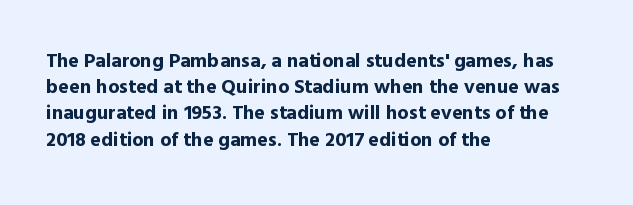
{"italic": "no", "bold": "yes", "underline": "no", "align": "left", "line_spacing": "normal", "line_spacing_ratio": 1.31, "letter_spacing": "normal", "letter_spacing_em": 0.0, "glyph_px": 20}
